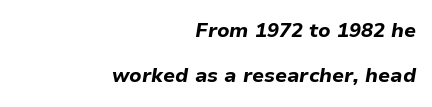
The image shows 20 px bold type, italic (leaning right); set right-aligned, loose line spacing (2.27x), normal letter spacing, not underlined.
